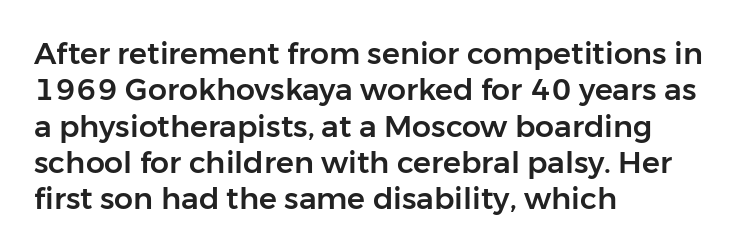
The image shows 30 px sans-serif type, upright; set left-aligned, line spacing 1.21x, normal letter spacing, not underlined; low stroke contrast and a medium x-height.
